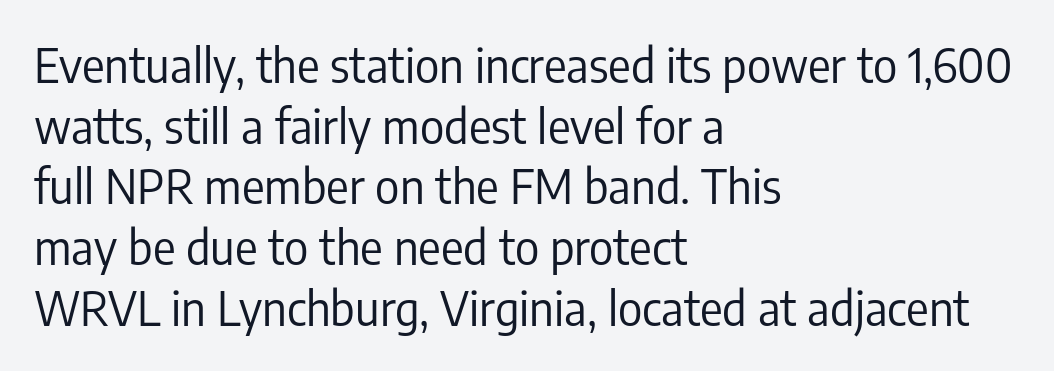
The space between consecutive lines is moderate. These glyphs show unthickened strokes, regular width or finer. This rendering uses left alignment, leaving the right contour irregular. Varying glyph widths throughout — classic text-font behaviour. Standard letterfit; no display-style spreading of the glyphs.
